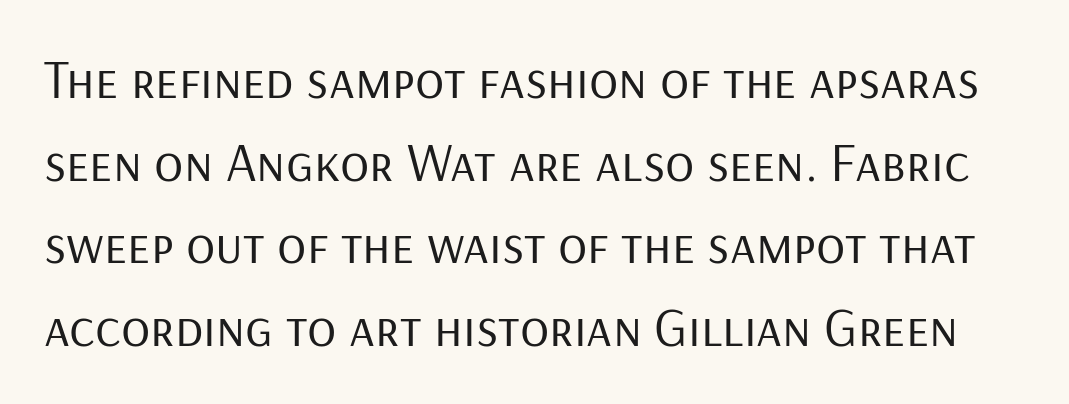
{"serif": "no", "italic": "no", "bold": "no", "weight": "regular", "width": "normal", "stroke_contrast": "low", "x_height": "medium", "monospaced": "no", "underline": "no", "line_spacing": "normal", "line_spacing_ratio": 1.53, "letter_spacing": "normal", "letter_spacing_em": 0.0, "glyph_px": 54}
